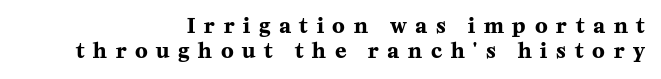
Leftover space on each line is placed entirely before the opening word. Characters remain perfectly vertical along every line. Descenders are the only things crossing below the line. This sample uses expanded letter spacing, leaving extra air between glyphs. Plenty of ink on the page — the face is bold.
